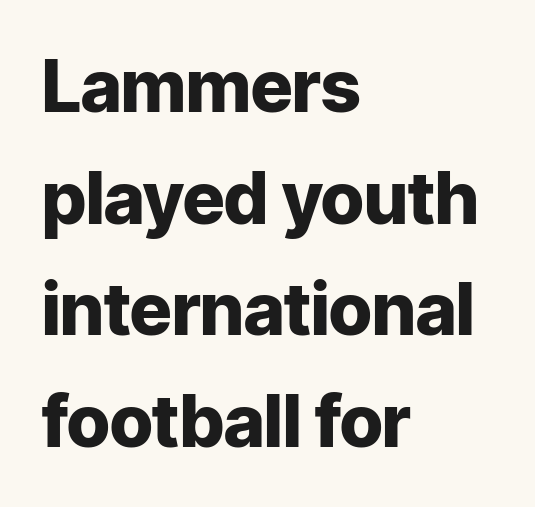
The zone under the glyphs is completely vacant. What kind of face is this? One without serifs — a sans. Typeset ragged right — the left edge is the straight one. No italicization has been applied; the sample stays upright. The characters look thick and weighty, a clear bold.
